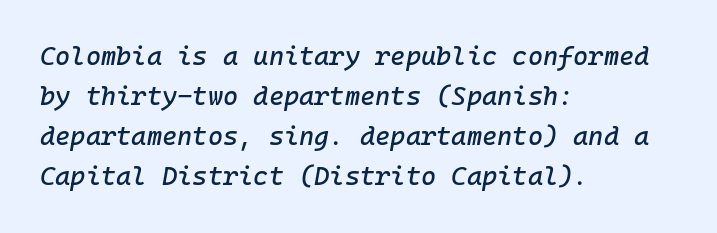
Successive baselines arrive at the customary interval. No word sits above an underline. Compared with typical body copy, the letter spacing here is the same. Designer's note — italics engaged.
